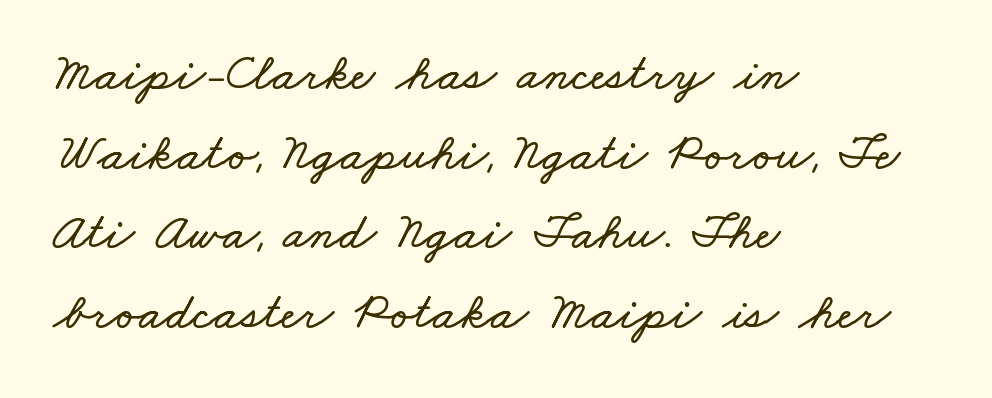
Character widths vary here, with narrow letters taking less room than wide ones. Does extra space separate the letters? No, they use regular spacing. The rows are spaced the way most documents space them. If you drew a ruler down the left edge, every line would touch it.
